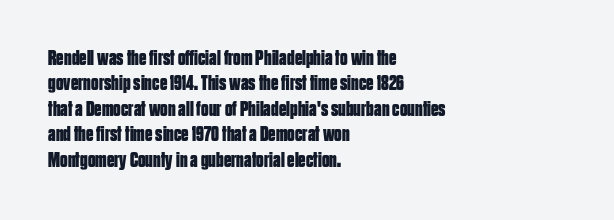
The gaps between neighbouring characters are ordinary and unremarkable. Heavy, bold letterforms. Posture: straight, roman, zero tilt. Caption: multi-line text, flush left, ragged right. Clear beneath every line of the passage.
